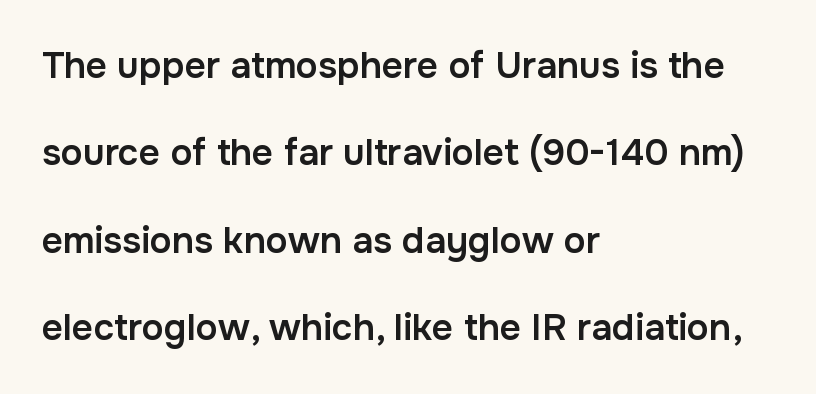
The image shows 37 px semibold sans-serif type, upright; set left-aligned, loose line spacing (2.36x), normal letter spacing, not underlined; low stroke contrast and a medium x-height.
